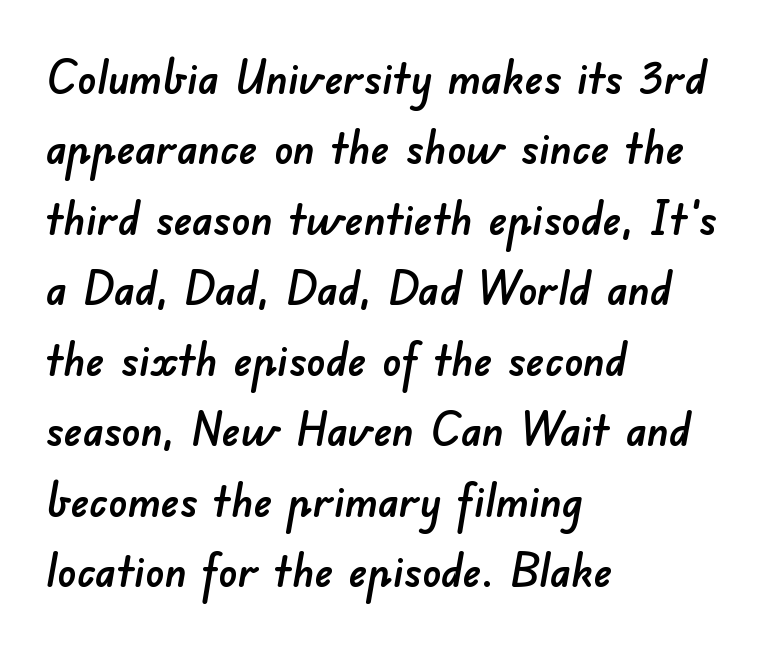
Q: Is the typeface a serif or a sans-serif typeface? A: Sans-serif.
Q: Is the text underlined? A: No.
Q: How is the paragraph aligned? A: Left-aligned.
Q: Is the spacing between letters normal or unusually wide? A: Normal.
Q: Is the spacing between lines tight, normal or loose? A: Normal.
Q: Width (condensed, normal, or wide)? A: Normal.
Q: Stroke contrast? A: Low.
Q: x-height? A: Small.
Q: Monospaced? A: No.
